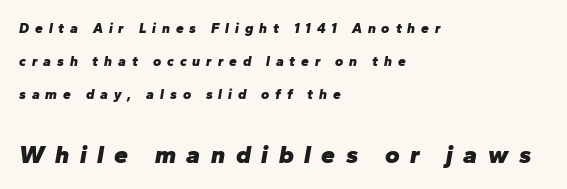
The image shows 25 px bold type, italic (leaning right); set left-aligned, loose line spacing (2.37x), unusually wide letter spacing (+0.42 em), not underlined; the second (bottom) block is 1.79x larger.
